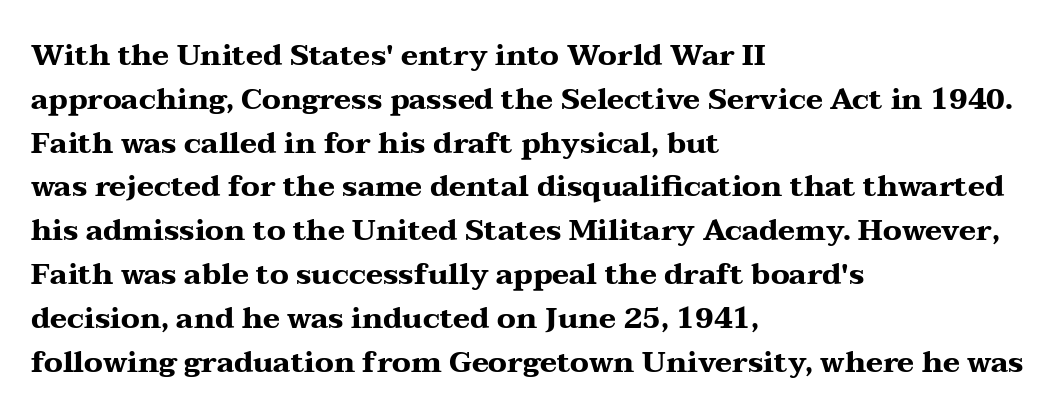
{"serif": "yes", "italic": "no", "bold": "yes", "weight": "heavy", "width": "wide", "stroke_contrast": "medium", "x_height": "medium", "monospaced": "no", "underline": "no", "align": "left", "line_spacing": "normal", "line_spacing_ratio": 1.51, "letter_spacing": "normal", "letter_spacing_em": 0.0, "glyph_px": 29}
